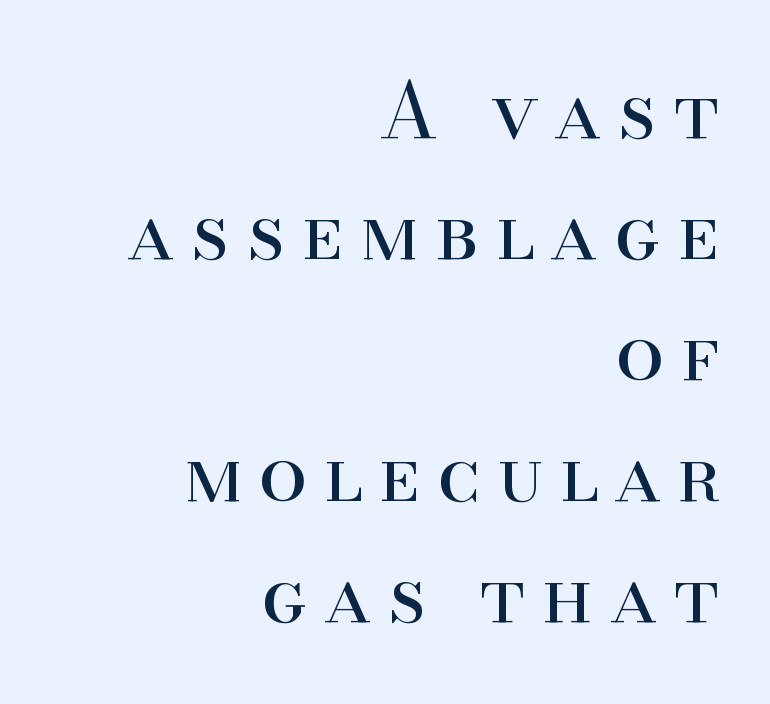
Q: Is the text bold? A: No.
Q: Is the text italic (slanted)? A: No, it is upright.
Q: Is the typeface a serif or a sans-serif typeface? A: Serif.
Q: Is the text underlined? A: No.
Q: How is the paragraph aligned? A: Right-aligned.
Q: Is the spacing between letters normal or unusually wide? A: Unusually wide.
Q: Is the spacing between lines tight, normal or loose? A: Normal.
Q: Width (condensed, normal, or wide)? A: Normal.
Q: Stroke contrast? A: High.
Q: x-height? A: Small.
Q: Monospaced? A: No.
